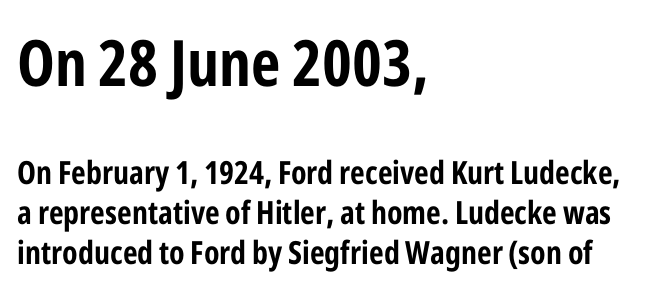
{"serif": "no", "italic": "no", "bold": "yes", "weight": "bold", "width": "condensed", "stroke_contrast": "low", "x_height": "medium", "monospaced": "no", "underline": "no", "align": "left", "line_spacing": "normal", "line_spacing_ratio": 1.26, "letter_spacing": "normal", "letter_spacing_em": 0.0, "larger_block": "first", "size_ratio": 2.0, "glyph_px": 64}
